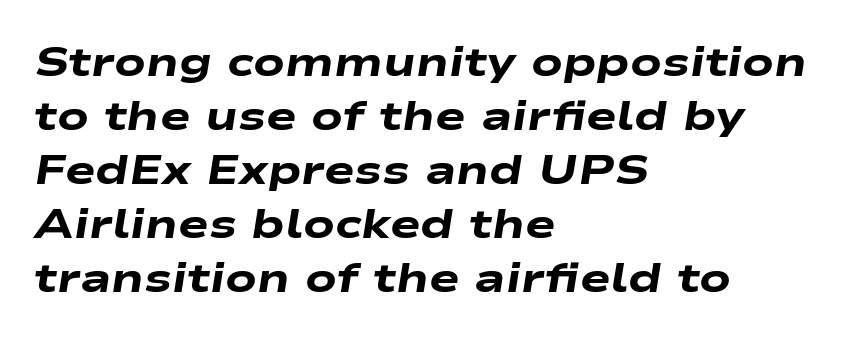
Q: Is the text bold? A: Yes.
Q: Is the text italic (slanted)? A: Yes, it leans right by about 9 degrees.
Q: Is the text underlined? A: No.
Q: How is the paragraph aligned? A: Left-aligned.
Q: Is the spacing between letters normal or unusually wide? A: Normal.
Q: Is the spacing between lines tight, normal or loose? A: Normal.
Q: Width (condensed, normal, or wide)? A: Wide.
Q: Stroke contrast? A: Low.
Q: x-height? A: Medium.
Q: Monospaced? A: No.
